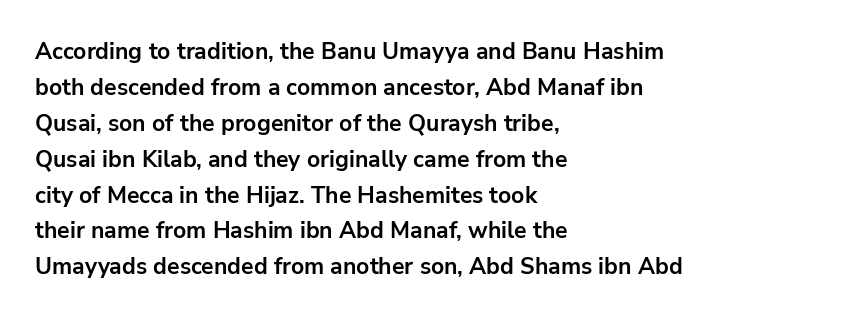
{"italic": "no", "bold": "yes", "underline": "no", "align": "left", "line_spacing": "normal", "line_spacing_ratio": 1.56, "letter_spacing": "normal", "letter_spacing_em": 0.0, "glyph_px": 23}
